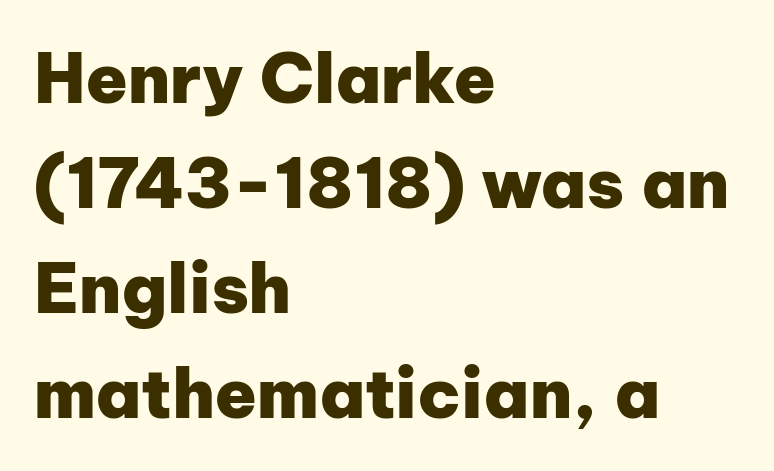
The image shows 69 px heavy sans-serif type, upright; set left-aligned, normal line spacing (1.52x), normal letter spacing, not underlined; low stroke contrast and a medium x-height.
